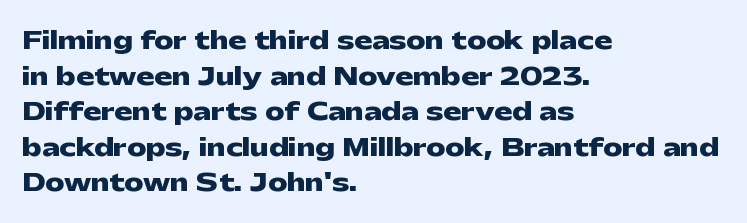
Its strokes are broad and dark, the hallmark of bold type. Short and long lines alike share a common starting point at left. Reading down the column, the eye jumps a familiar distance to each next line. Bare-footed words on every line.
